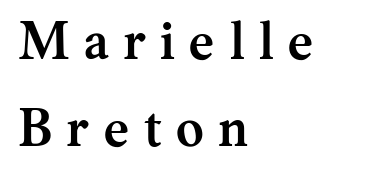
The image shows 53 px semibold serif type, upright; set left-aligned, normal line spacing (1.64x), unusually wide letter spacing (+0.28 em), not underlined; medium stroke contrast and a medium x-height.
